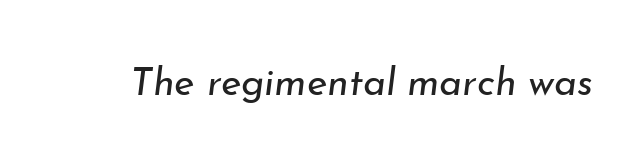
{"italic": "yes", "lean": "right", "slant_degrees": 7, "bold": "no", "weight": "regular", "width": "normal", "stroke_contrast": "low", "x_height": "small", "monospaced": "no", "underline": "no", "letter_spacing": "normal", "letter_spacing_em": 0.0, "glyph_px": 39}
